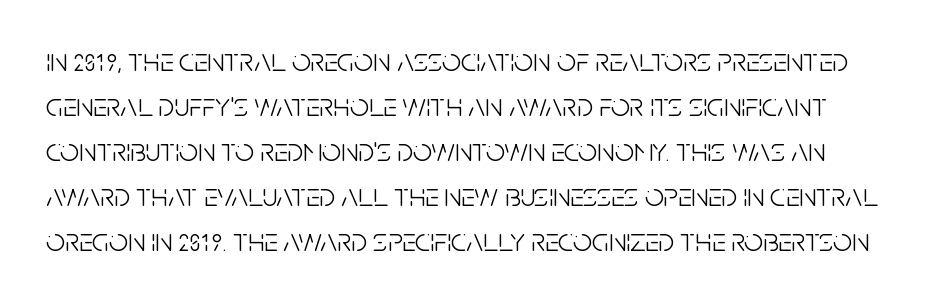
These lines keep a tight, regular rhythm from letter to letter. The leading is moderate, giving the passage an even texture. Nope, not italic — everything's standing straight. A light-to-regular cut is what we see here.
